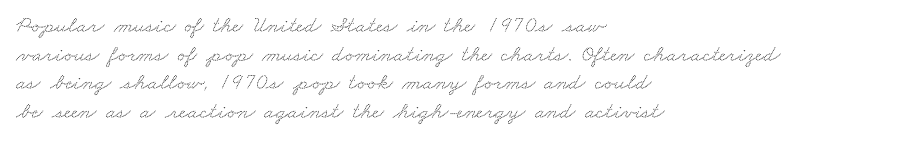
Q: Is the text underlined? A: No.
Q: How is the paragraph aligned? A: Left-aligned.
Q: Is the spacing between letters normal or unusually wide? A: Normal.
Q: Is the spacing between lines tight, normal or loose? A: Normal.
